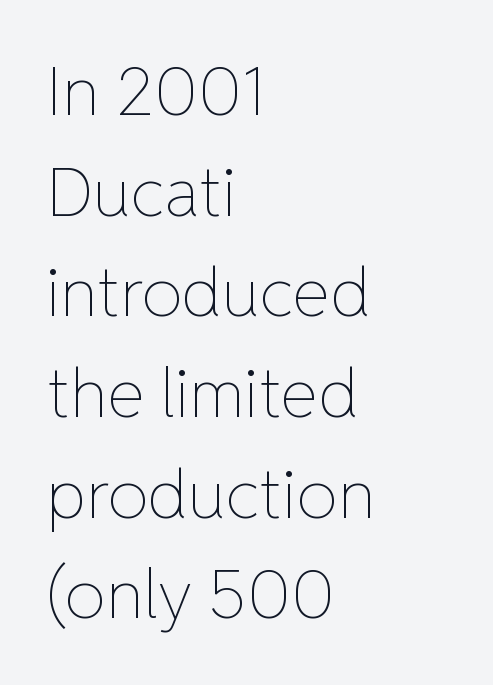
Q: Is the text bold? A: No.
Q: Is the text italic (slanted)? A: No, it is upright.
Q: Is the text underlined? A: No.
Q: How is the paragraph aligned? A: Left-aligned.
Q: Is the spacing between letters normal or unusually wide? A: Normal.
Q: Is the spacing between lines tight, normal or loose? A: Normal.
Q: Width (condensed, normal, or wide)? A: Normal.
Q: Stroke contrast? A: Low.
Q: x-height? A: Medium.
Q: Monospaced? A: No.
